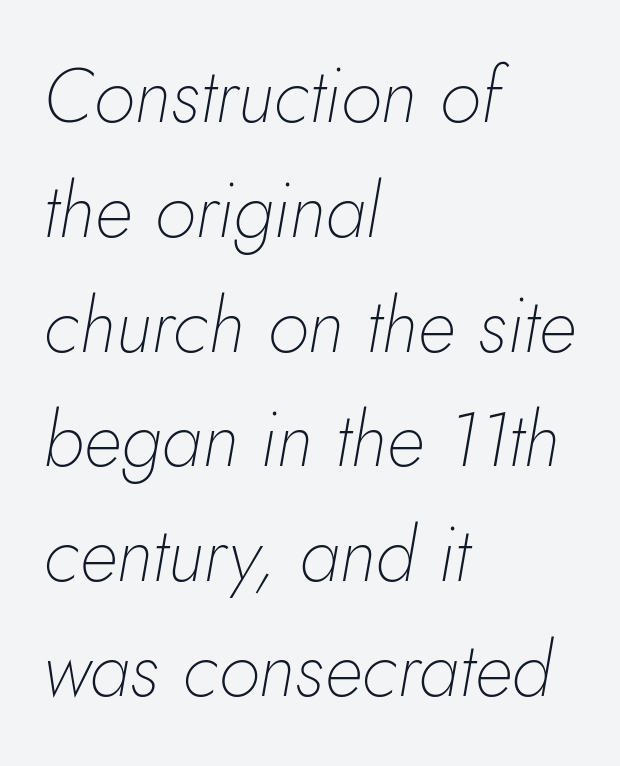
Q: Is the text bold? A: No.
Q: Is the text italic (slanted)? A: Yes, it leans right by about 10 degrees.
Q: Is the text underlined? A: No.
Q: How is the paragraph aligned? A: Left-aligned.
Q: Is the spacing between letters normal or unusually wide? A: Normal.
Q: Is the spacing between lines tight, normal or loose? A: Normal.
Q: Width (condensed, normal, or wide)? A: Normal.
Q: Stroke contrast? A: Low.
Q: x-height? A: Small.
Q: Monospaced? A: No.
